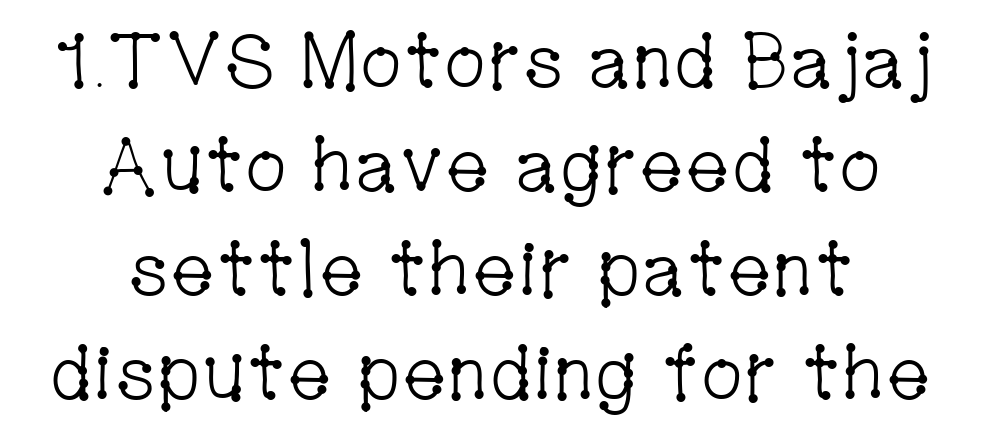
The image shows 76 px light, condensed serif type, upright; set centered, normal line spacing (1.37x), normal letter spacing, not underlined; low stroke contrast and a medium x-height.
